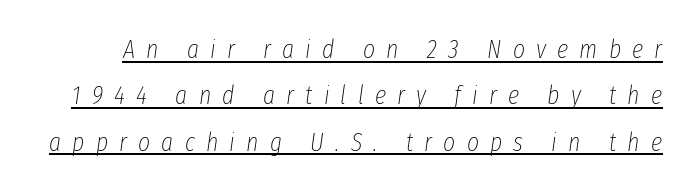
{"italic": "yes", "lean": "right", "slant_degrees": 8, "bold": "no", "underline": "yes", "line_spacing_ratio": 1.78, "letter_spacing": "wide", "letter_spacing_em": 0.43, "glyph_px": 26}
